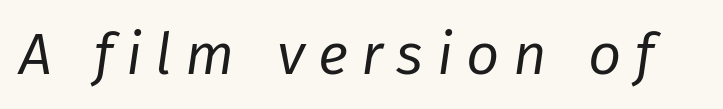
Q: Is the text bold? A: No.
Q: Is the text italic (slanted)? A: Yes, it leans right by about 8 degrees.
Q: Is the text underlined? A: No.
Q: Is the spacing between letters normal or unusually wide? A: Unusually wide.
Q: Width (condensed, normal, or wide)? A: Normal.
Q: Stroke contrast? A: Low.
Q: x-height? A: Medium.
Q: Monospaced? A: No.
